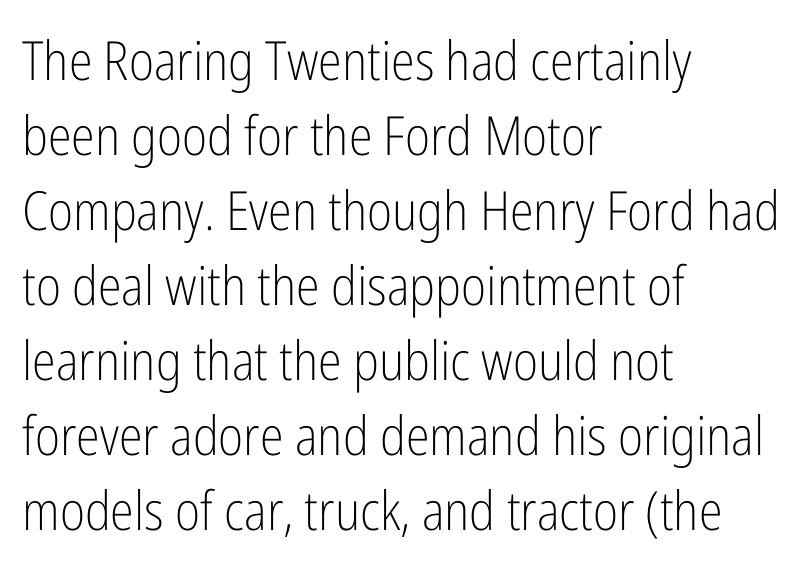
The image shows 54 px light, condensed sans-serif type, upright; set left-aligned, normal line spacing (1.39x), normal letter spacing, not underlined; low stroke contrast and a medium x-height.
